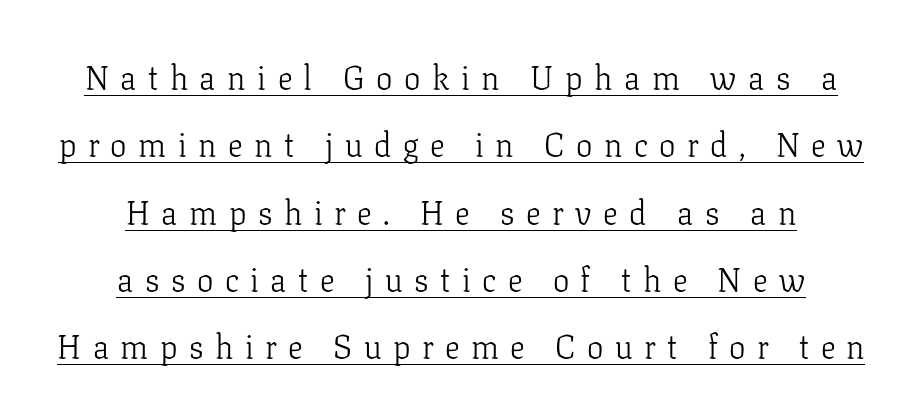
Q: Is the text bold? A: No.
Q: Is the text italic (slanted)? A: No, it is upright.
Q: Is the typeface a serif or a sans-serif typeface? A: Serif.
Q: Is the text underlined? A: Yes.
Q: How is the paragraph aligned? A: Centered.
Q: Is the spacing between letters normal or unusually wide? A: Unusually wide.
Q: Is the spacing between lines tight, normal or loose? A: Loose.
Q: Width (condensed, normal, or wide)? A: Normal.
Q: Stroke contrast? A: Low.
Q: x-height? A: Medium.
Q: Monospaced? A: No.
